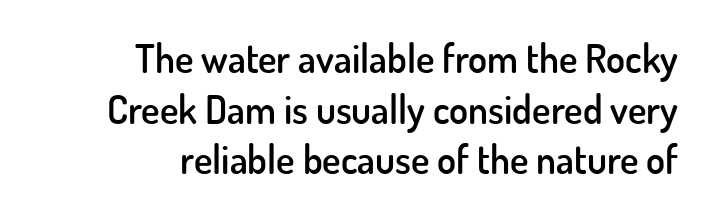
{"serif": "no", "italic": "no", "bold": "semi", "weight": "semibold", "width": "normal", "stroke_contrast": "low", "x_height": "small", "monospaced": "no", "underline": "no", "align": "right", "line_spacing": "normal", "line_spacing_ratio": 1.3, "letter_spacing": "normal", "letter_spacing_em": 0.0, "glyph_px": 39}
